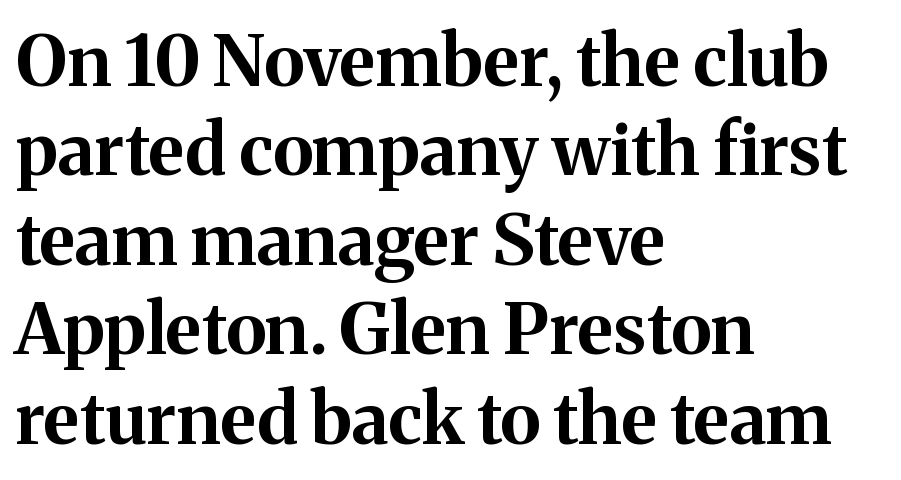
Q: Is the text bold? A: Yes.
Q: Is the text italic (slanted)? A: No, it is upright.
Q: Is the typeface a serif or a sans-serif typeface? A: Serif.
Q: Is the text underlined? A: No.
Q: How is the paragraph aligned? A: Left-aligned.
Q: Is the spacing between letters normal or unusually wide? A: Normal.
Q: Is the spacing between lines tight, normal or loose? A: Normal.
Q: Width (condensed, normal, or wide)? A: Normal.
Q: Stroke contrast? A: Medium.
Q: x-height? A: Medium.
Q: Monospaced? A: No.
